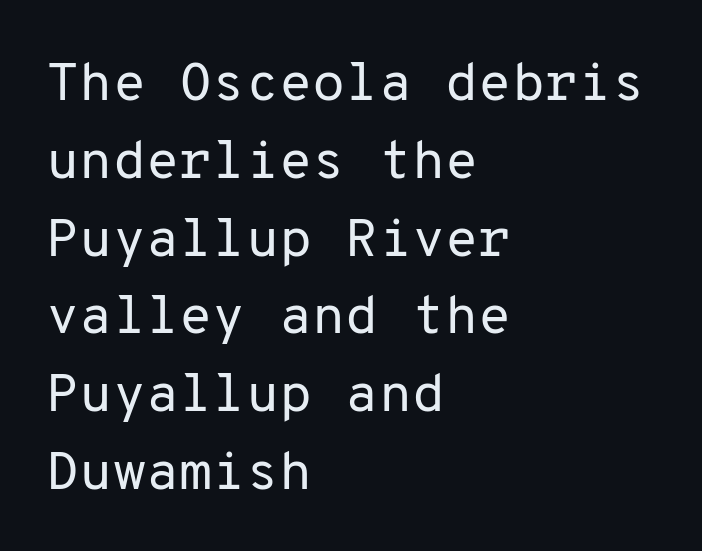
Q: Is the text bold? A: No.
Q: Is the text italic (slanted)? A: No, it is upright.
Q: Is the typeface a serif or a sans-serif typeface? A: Sans-serif.
Q: Is the text underlined? A: No.
Q: How is the paragraph aligned? A: Left-aligned.
Q: Is the spacing between letters normal or unusually wide? A: Normal.
Q: Is the spacing between lines tight, normal or loose? A: Normal.
Q: Width (condensed, normal, or wide)? A: Normal.
Q: Stroke contrast? A: Low.
Q: x-height? A: Medium.
Q: Monospaced? A: Yes.
